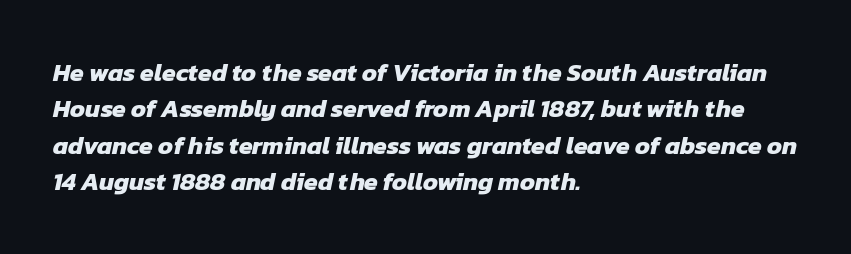
The image shows 25 px bold type; set left-aligned, normal line spacing (1.46x), normal letter spacing, not underlined.
